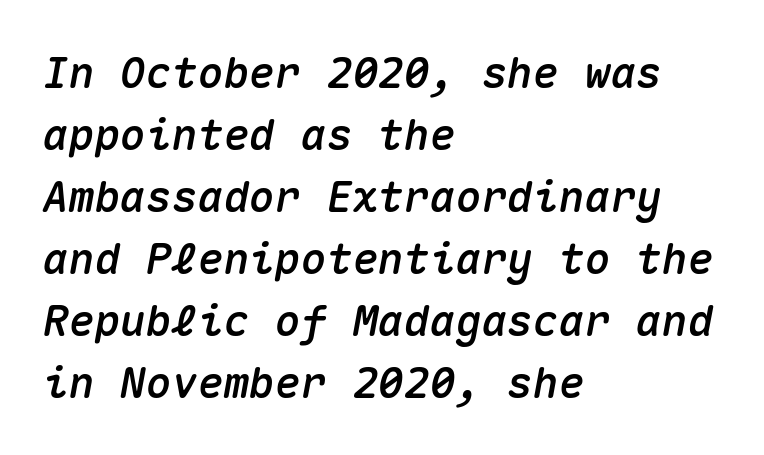
The image shows 43 px text type, italic (leaning right), monospaced; set left-aligned, normal line spacing (1.44x), normal letter spacing, not underlined; medium stroke contrast and a medium x-height.
